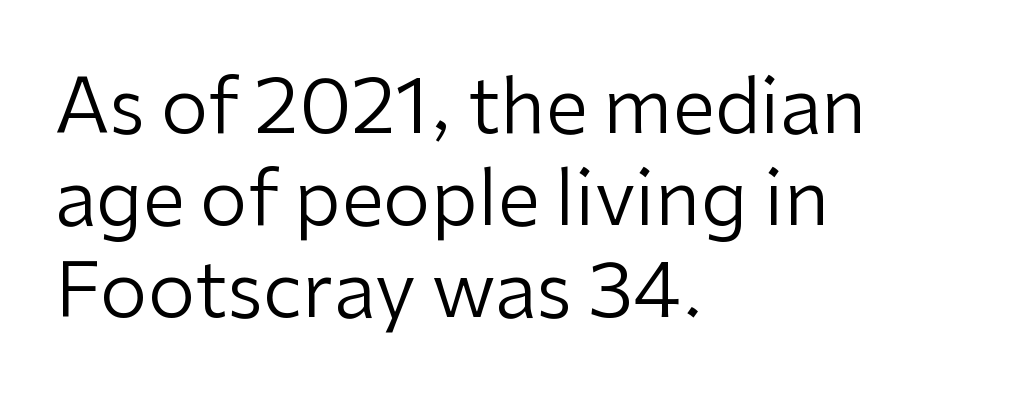
{"serif": "no", "italic": "no", "bold": "no", "weight": "regular", "width": "normal", "stroke_contrast": "low", "x_height": "medium", "monospaced": "no", "underline": "no", "align": "left", "line_spacing_ratio": 1.21, "letter_spacing": "normal", "letter_spacing_em": 0.0, "glyph_px": 76}
